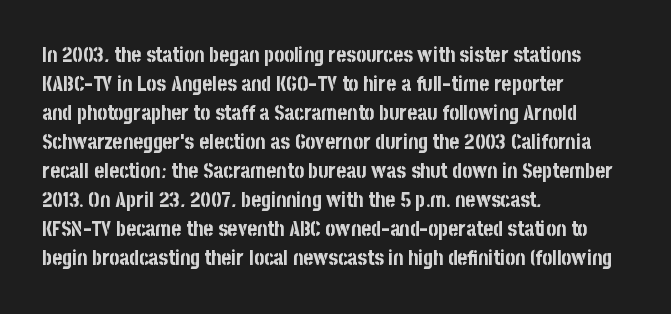
The lines are quadded left. These lines keep a tight, regular rhythm from letter to letter. The gap between lines stays unmarked. It's the straight-up-and-down kind of type. The rendering uses a moderate line-height, typical for paragraphs. Pretty heavy lettering here — definitely bold.
